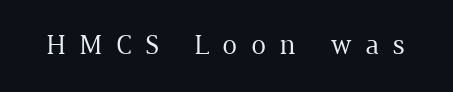
{"serif": "yes", "italic": "no", "bold": "no", "weight": "regular", "width": "normal", "stroke_contrast": "low", "x_height": "medium", "monospaced": "no", "underline": "no", "letter_spacing": "wide", "letter_spacing_em": 0.48, "glyph_px": 29}
